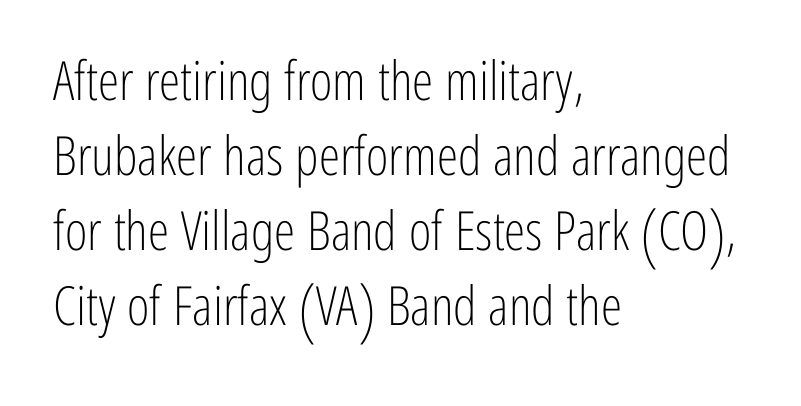
The image shows 54 px light, condensed sans-serif type, upright; set left-aligned, normal line spacing (1.39x), normal letter spacing, not underlined; low stroke contrast and a medium x-height.
